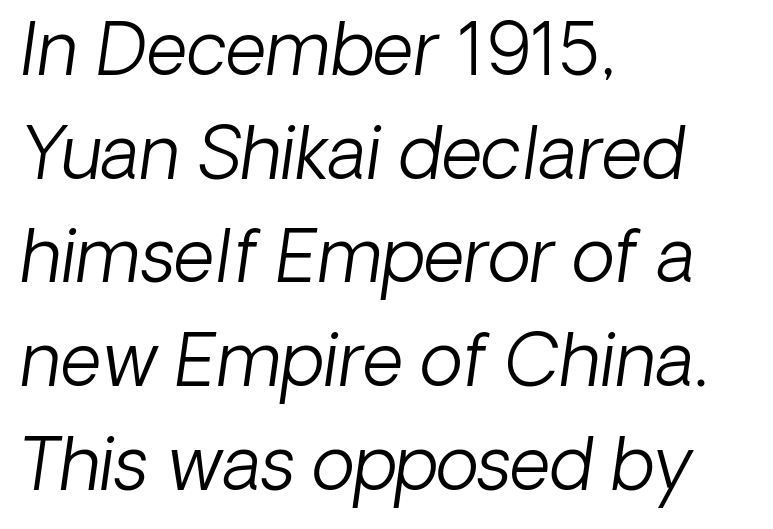
Weight class: somewhere from thin through regular. Observe the ordinary spacing: letters are neighbours, not strangers. A clean baseline with only descenders dipping below it. The axis of the letterforms is tilted away from vertical. The passage shown is typed in a proportional face where columns would drift. Whoever set this chose a conventional vertical rhythm.
